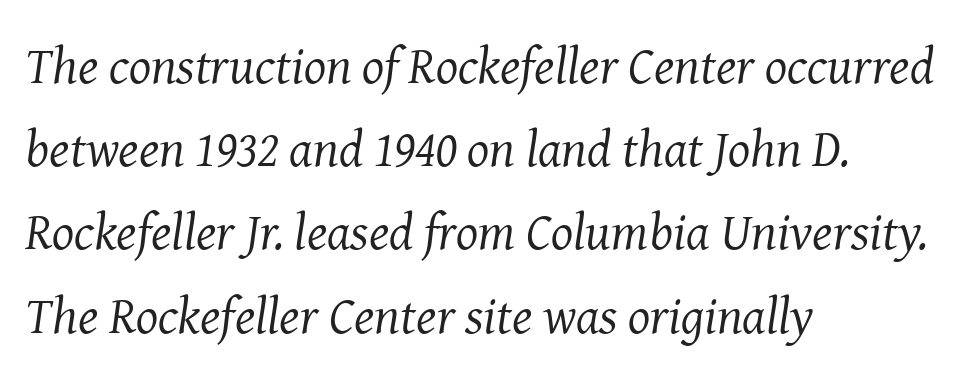
One-word summary of the alignment: left. In terms of letterform style, serifs are clearly present. This sample has the flowing, uneven cadence of proportional lettering. Is this a heavy cut? Hardly; it is regular or lighter. Honestly, there is no underline to notice here at all.
